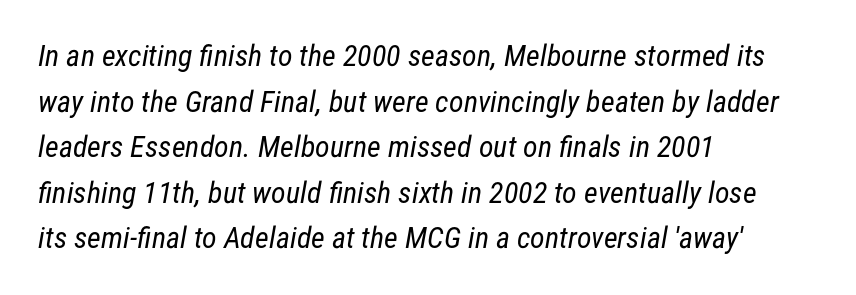
The image shows 30 px regular-weight, condensed sans-serif type; set left-aligned, normal line spacing (1.52x), normal letter spacing, not underlined; low stroke contrast and a medium x-height.
